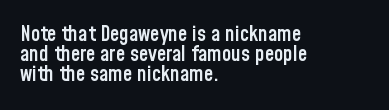
These lines were composed using upright roman letters. Does the leading feel generous? Not at all — it's pinched. The gaps between neighbouring characters are ordinary and unremarkable. Reading down the block, your eye returns to a fixed left position each line. Strokes here are thickened, but only to semibold level.
